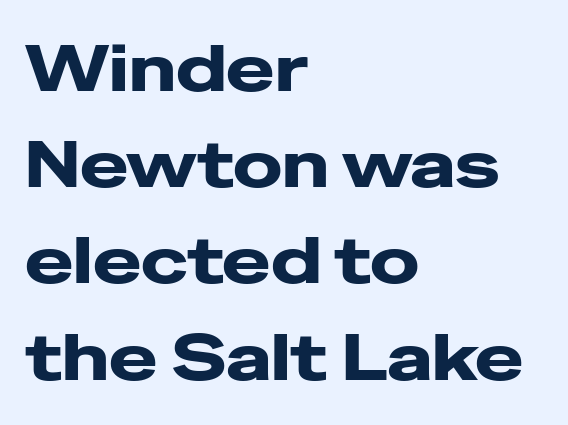
Q: Is the text bold? A: Yes.
Q: Is the text italic (slanted)? A: No, it is upright.
Q: Is the typeface a serif or a sans-serif typeface? A: Sans-serif.
Q: Is the text underlined? A: No.
Q: How is the paragraph aligned? A: Left-aligned.
Q: Is the spacing between letters normal or unusually wide? A: Normal.
Q: Is the spacing between lines tight, normal or loose? A: Normal.
Q: Width (condensed, normal, or wide)? A: Wide.
Q: Stroke contrast? A: Low.
Q: x-height? A: Medium.
Q: Monospaced? A: No.
